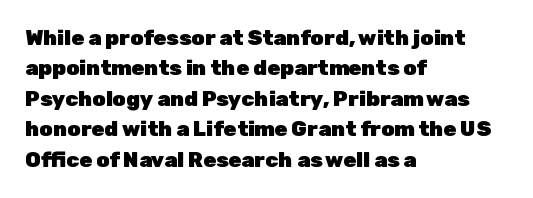
Notice how the stems are strictly vertical — no italics here. These words are printed bold, with thick strokes throughout. Leading: standard. You could call the tracking neutral — neither tight nor loose. The rendering anchors every line to the left-hand side. The words here are not underlined.
